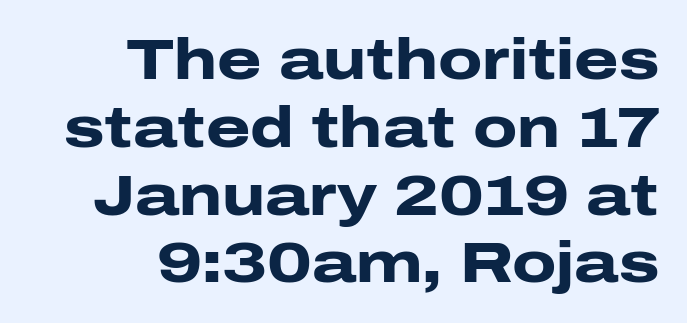
Q: Is the text bold? A: Yes.
Q: Is the text italic (slanted)? A: No, it is upright.
Q: Is the typeface a serif or a sans-serif typeface? A: Sans-serif.
Q: Is the text underlined? A: No.
Q: How is the paragraph aligned? A: Right-aligned.
Q: Is the spacing between letters normal or unusually wide? A: Normal.
Q: Width (condensed, normal, or wide)? A: Wide.
Q: Stroke contrast? A: Low.
Q: x-height? A: Medium.
Q: Monospaced? A: No.
